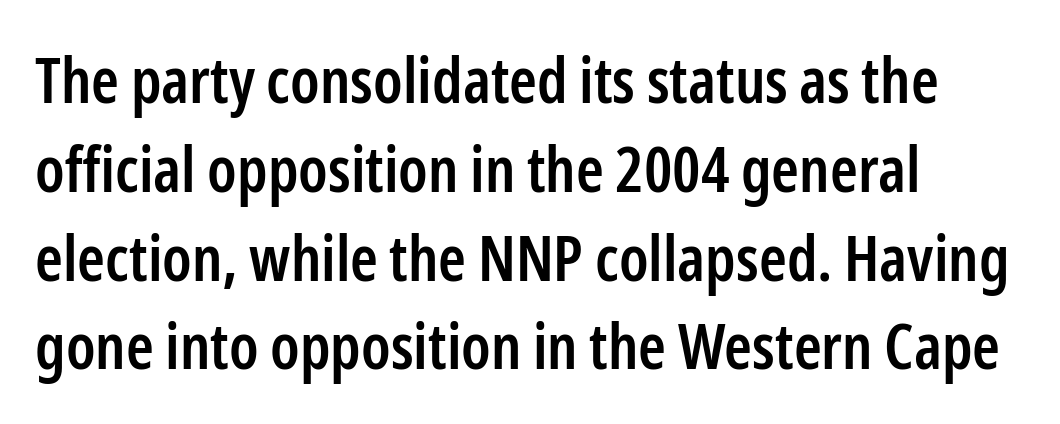
Do the letters lean? They stand straight. Whoever set this chose a conventional vertical rhythm. Between one letter and the next there's only the usual sliver of space. Layout note: lines flush left.
